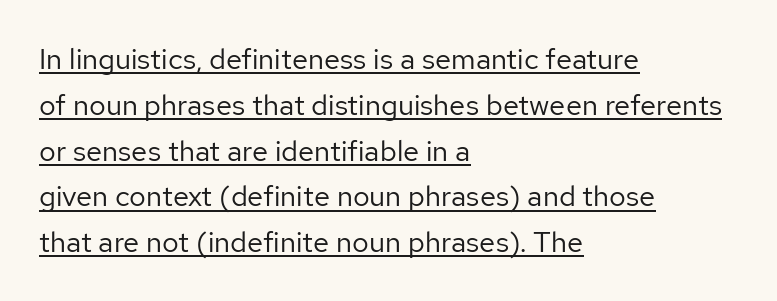
The image shows 29 px regular-weight sans-serif type, upright; set left-aligned, normal line spacing (1.58x), normal letter spacing, underlined; low stroke contrast and a medium x-height.
